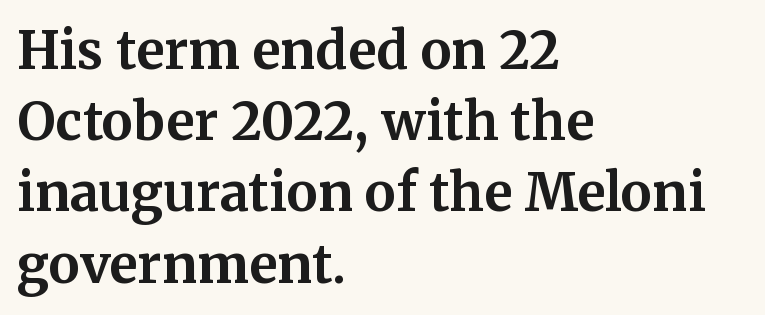
Q: Is the text bold? A: Yes.
Q: Is the text italic (slanted)? A: No, it is upright.
Q: Is the typeface a serif or a sans-serif typeface? A: Serif.
Q: Is the text underlined? A: No.
Q: How is the paragraph aligned? A: Left-aligned.
Q: Is the spacing between letters normal or unusually wide? A: Normal.
Q: Is the spacing between lines tight, normal or loose? A: Normal.
Q: Width (condensed, normal, or wide)? A: Normal.
Q: Stroke contrast? A: Medium.
Q: x-height? A: Medium.
Q: Monospaced? A: No.
